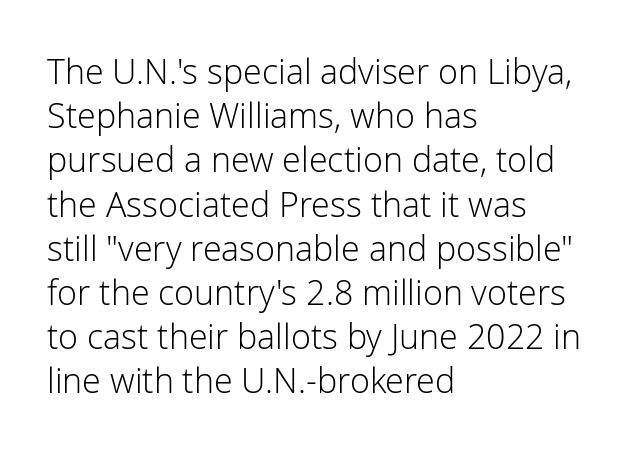
{"serif": "no", "italic": "no", "bold": "no", "weight": "light", "width": "normal", "stroke_contrast": "low", "x_height": "medium", "monospaced": "no", "underline": "no", "align": "left", "line_spacing": "normal", "line_spacing_ratio": 1.3, "letter_spacing": "normal", "letter_spacing_em": 0.0, "glyph_px": 34}
